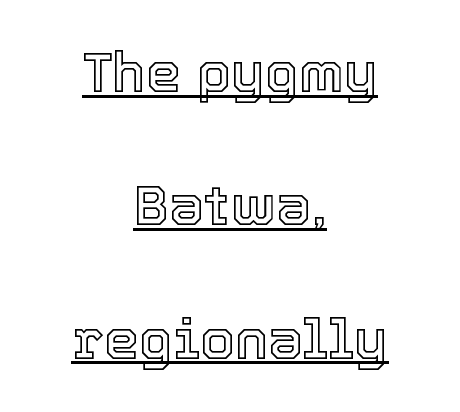
{"italic": "no", "width": "normal", "x_height": "medium", "monospaced": "no", "underline": "yes", "align": "center", "line_spacing": "loose", "line_spacing_ratio": 2.38, "letter_spacing": "normal", "letter_spacing_em": 0.0, "glyph_px": 56}
